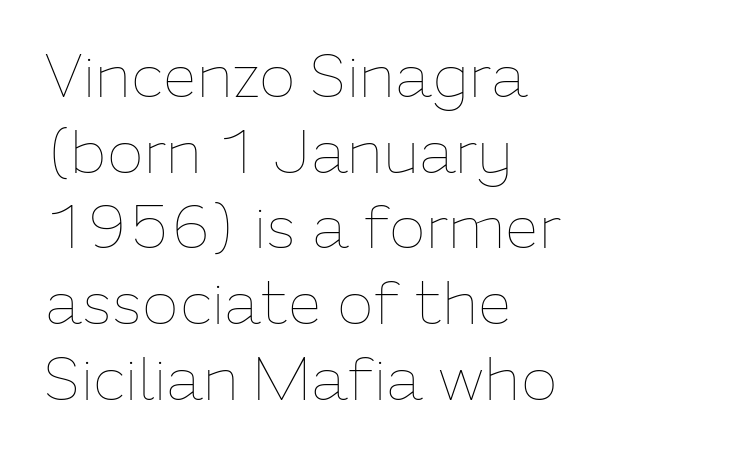
Posture: straight, roman, zero tilt. The face used here is proportionally spaced, like ordinary book or web type. Lines of text with bare space underneath. The face looks like a standard text weight, possibly lighter.
